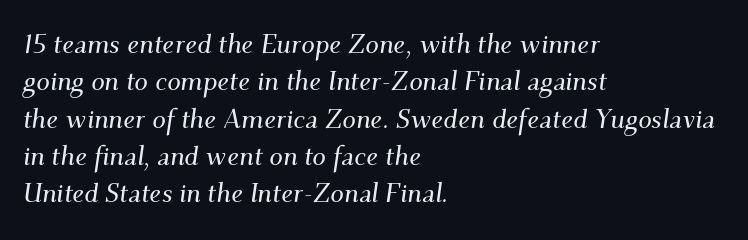
Q: Is the text italic (slanted)? A: Yes, it leans right by about 9 degrees.
Q: Is the text underlined? A: No.
Q: How is the paragraph aligned? A: Left-aligned.
Q: Is the spacing between letters normal or unusually wide? A: Normal.
Q: Is the spacing between lines tight, normal or loose? A: Normal.
